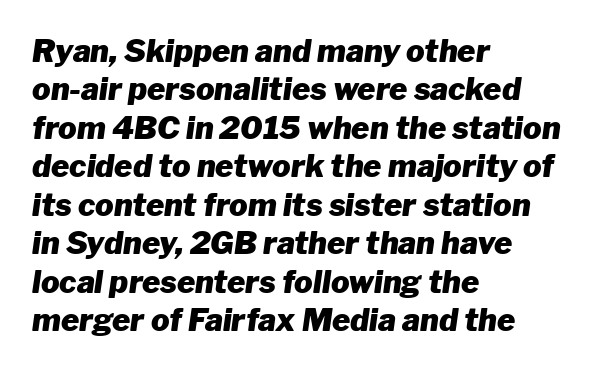
{"italic": "yes", "lean": "right", "slant_degrees": 8, "bold": "yes", "weight": "heavy", "width": "normal", "stroke_contrast": "low", "x_height": "medium", "monospaced": "no", "underline": "no", "align": "left", "line_spacing_ratio": 1.24, "letter_spacing": "normal", "letter_spacing_em": 0.0, "glyph_px": 31}
